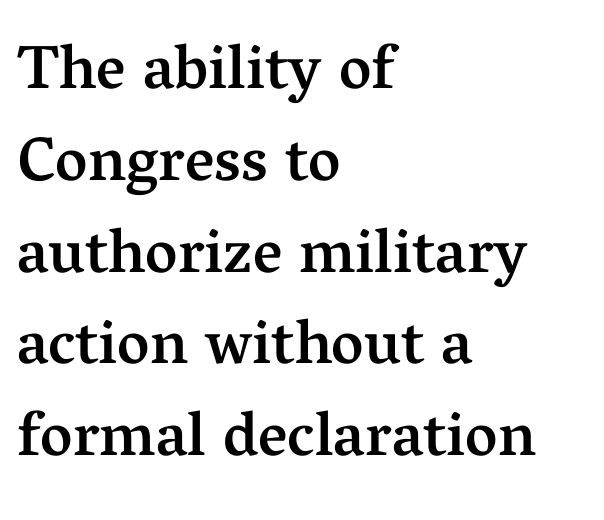
{"serif": "yes", "italic": "no", "bold": "semi", "weight": "semibold", "width": "normal", "stroke_contrast": "medium", "x_height": "medium", "monospaced": "no", "underline": "no", "align": "left", "line_spacing": "normal", "line_spacing_ratio": 1.48, "letter_spacing": "normal", "letter_spacing_em": 0.0, "glyph_px": 62}
